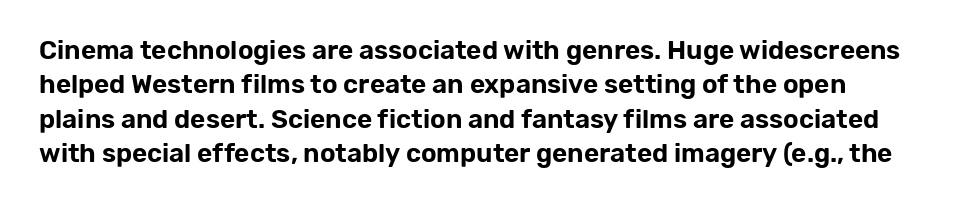
{"italic": "no", "underline": "no", "line_spacing": "normal", "line_spacing_ratio": 1.32, "letter_spacing": "normal", "letter_spacing_em": 0.0, "glyph_px": 26}
